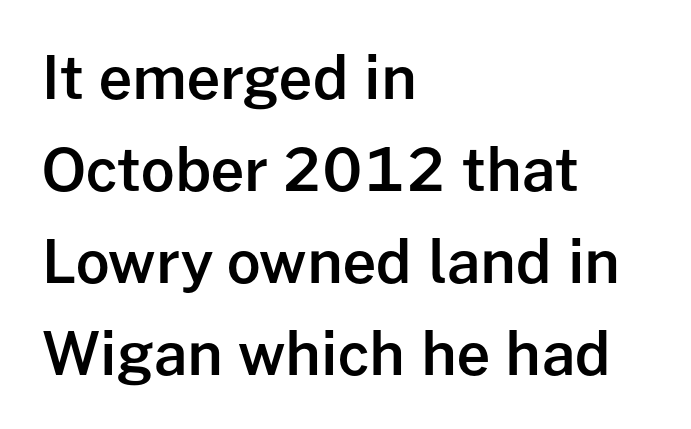
{"serif": "no", "italic": "no", "bold": "semi", "weight": "semibold", "width": "normal", "stroke_contrast": "low", "x_height": "medium", "monospaced": "no", "underline": "no", "align": "left", "line_spacing": "normal", "line_spacing_ratio": 1.56, "letter_spacing": "normal", "letter_spacing_em": 0.0, "glyph_px": 59}
